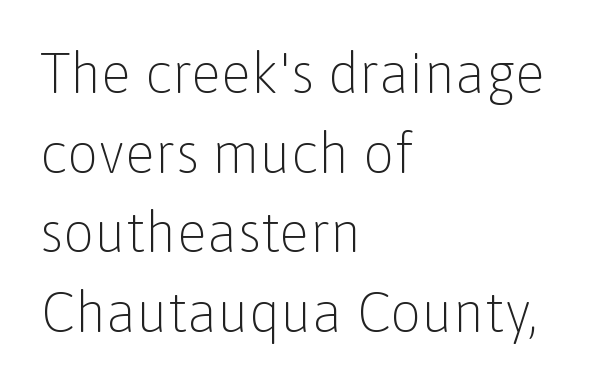
Q: Is the text bold? A: No.
Q: Is the text italic (slanted)? A: No, it is upright.
Q: Is the typeface a serif or a sans-serif typeface? A: Sans-serif.
Q: Is the text underlined? A: No.
Q: How is the paragraph aligned? A: Left-aligned.
Q: Is the spacing between letters normal or unusually wide? A: Normal.
Q: Is the spacing between lines tight, normal or loose? A: Normal.
Q: Width (condensed, normal, or wide)? A: Normal.
Q: Stroke contrast? A: Low.
Q: x-height? A: Medium.
Q: Monospaced? A: No.
